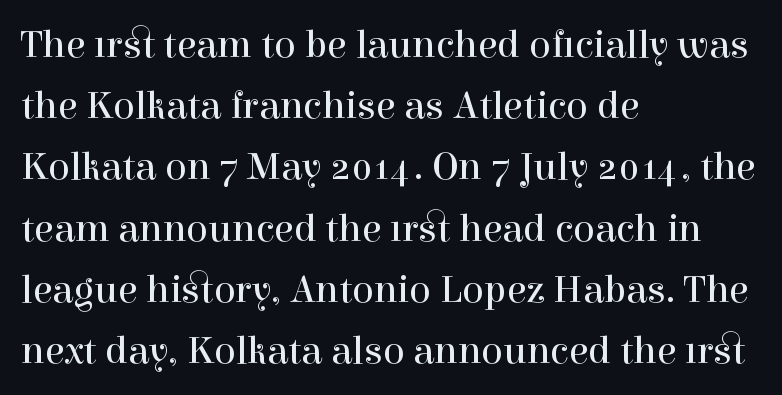
{"serif": "yes", "italic": "no", "bold": "no", "weight": "regular", "width": "normal", "x_height": "medium", "monospaced": "no", "underline": "no", "align": "left", "line_spacing": "normal", "line_spacing_ratio": 1.53, "letter_spacing": "normal", "letter_spacing_em": 0.0, "glyph_px": 40}
